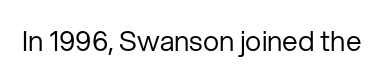
The image shows 28 px regular-weight sans-serif type, upright; set normal letter spacing, not underlined; low stroke contrast and a medium x-height.
